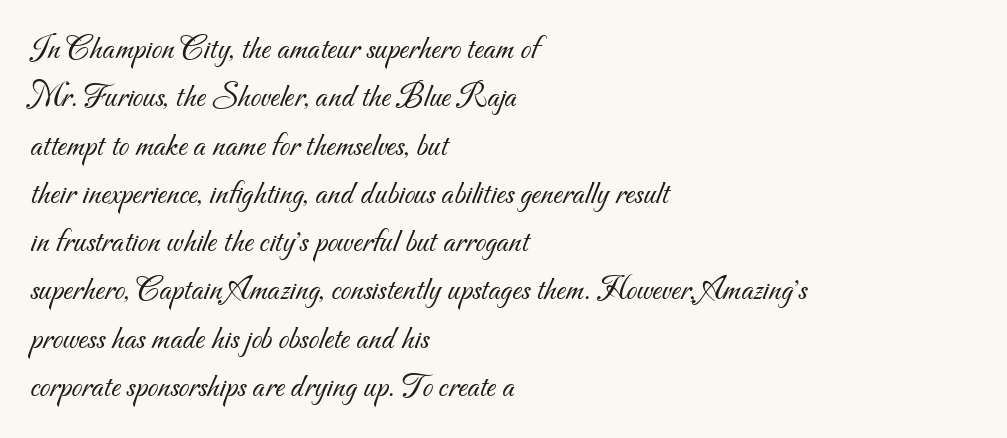
Q: Is the text bold? A: No.
Q: Is the typeface a serif or a sans-serif typeface? A: Sans-serif.
Q: Is the text underlined? A: No.
Q: How is the paragraph aligned? A: Left-aligned.
Q: Is the spacing between letters normal or unusually wide? A: Normal.
Q: Is the spacing between lines tight, normal or loose? A: Normal.
Q: Width (condensed, normal, or wide)? A: Normal.
Q: Stroke contrast? A: Medium.
Q: x-height? A: Small.
Q: Monospaced? A: No.
